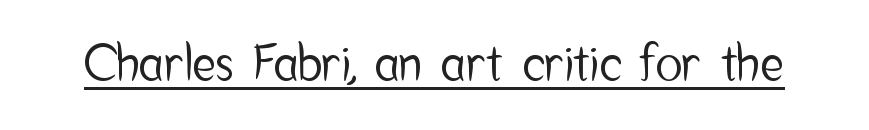
Q: Is the text italic (slanted)? A: No, it is upright.
Q: Is the typeface a serif or a sans-serif typeface? A: Sans-serif.
Q: Is the text underlined? A: Yes.
Q: Is the spacing between letters normal or unusually wide? A: Normal.
Q: Width (condensed, normal, or wide)? A: Condensed.
Q: Stroke contrast? A: Low.
Q: x-height? A: Medium.
Q: Monospaced? A: No.
